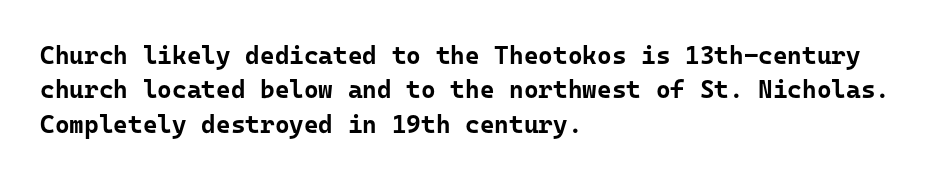
Q: Is the text bold? A: Yes.
Q: Is the text italic (slanted)? A: No, it is upright.
Q: Is the text underlined? A: No.
Q: How is the paragraph aligned? A: Left-aligned.
Q: Is the spacing between letters normal or unusually wide? A: Normal.
Q: Is the spacing between lines tight, normal or loose? A: Normal.
